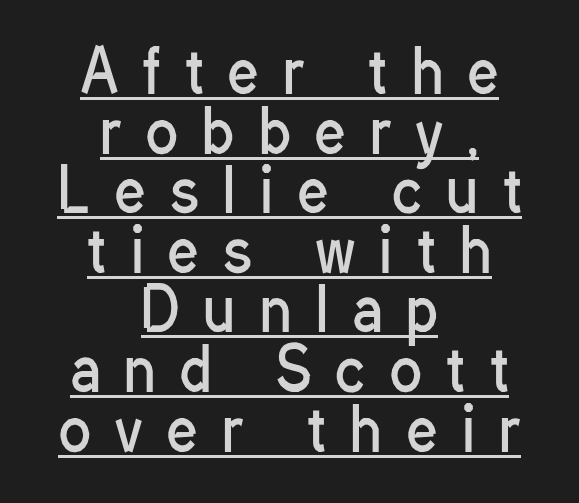
{"serif": "no", "italic": "no", "bold": "no", "weight": "regular", "width": "condensed", "stroke_contrast": "low", "x_height": "medium", "monospaced": "no", "underline": "yes", "align": "center", "line_spacing": "tight", "line_spacing_ratio": 1.01, "letter_spacing": "wide", "letter_spacing_em": 0.42, "glyph_px": 59}
